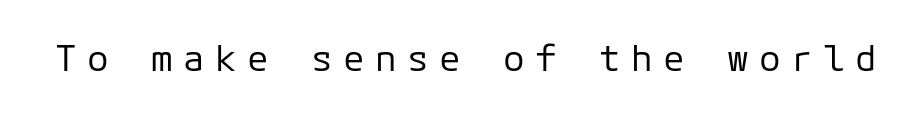
Q: Is the text bold? A: No.
Q: Is the text italic (slanted)? A: No, it is upright.
Q: Is the typeface a serif or a sans-serif typeface? A: Sans-serif.
Q: Is the text underlined? A: No.
Q: Is the spacing between letters normal or unusually wide? A: Unusually wide.
Q: Width (condensed, normal, or wide)? A: Normal.
Q: Stroke contrast? A: Low.
Q: x-height? A: Medium.
